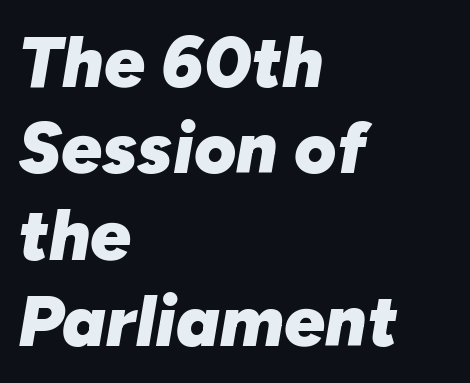
Think of a printed novel: that variable character pitch is what you see here. The space beneath each line is pristine and unruled. Leftover space on each line is placed entirely after the last word. Does the weight exceed regular? Yes, all the way to bold.
